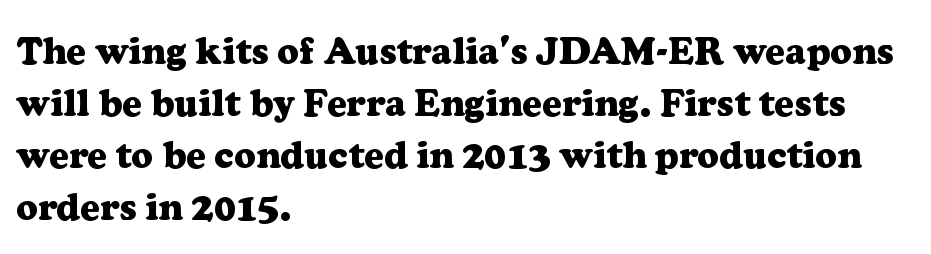
{"serif": "yes", "italic": "no", "bold": "yes", "weight": "heavy", "width": "normal", "stroke_contrast": "low", "x_height": "medium", "monospaced": "no", "underline": "no", "align": "left", "line_spacing": "normal", "line_spacing_ratio": 1.37, "letter_spacing": "normal", "letter_spacing_em": 0.0, "glyph_px": 38}
